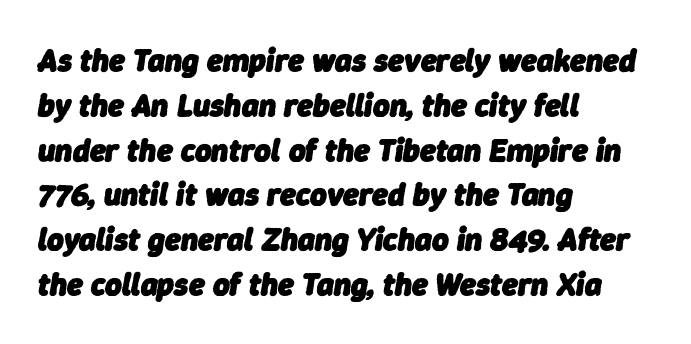
The image shows 32 px heavy type, italic (leaning right); set left-aligned, normal line spacing (1.4x), normal letter spacing, not underlined; low stroke contrast and a medium x-height.
